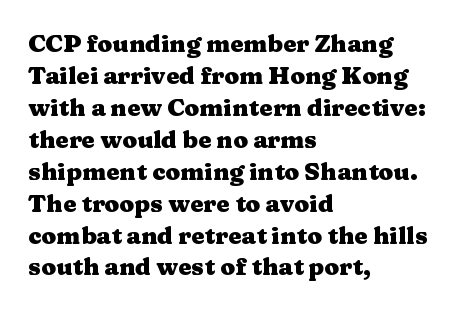
Q: Is the text bold? A: Yes.
Q: Is the text italic (slanted)? A: No, it is upright.
Q: Is the text underlined? A: No.
Q: How is the paragraph aligned? A: Left-aligned.
Q: Is the spacing between letters normal or unusually wide? A: Normal.
Q: Is the spacing between lines tight, normal or loose? A: Normal.
